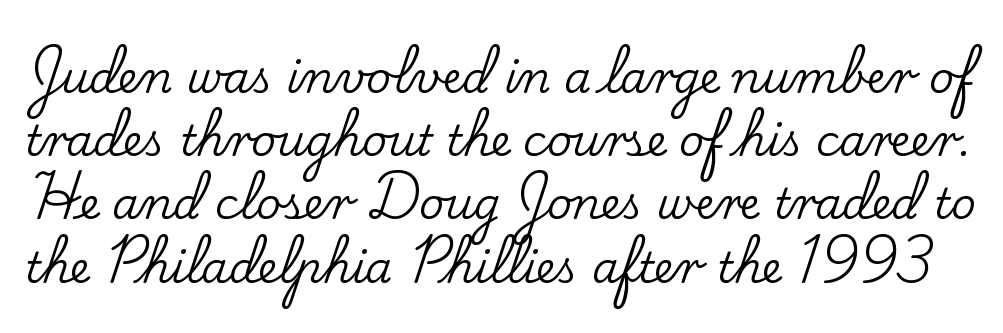
The letters advance in unequal steps, a hallmark of proportional type. In terms of letterspacing, this is plain default setting. This rendering employs a face with finishing strokes, i.e., a serif. The foot of each line stays bare and open. One glance says typical: line gaps are just what's usual.
